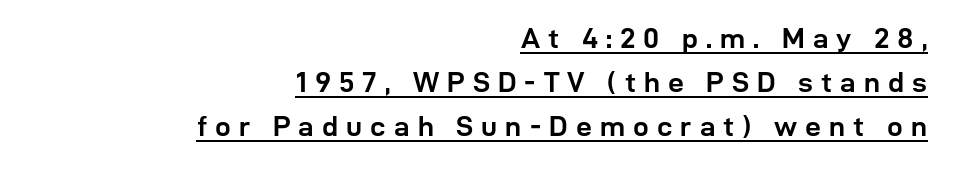
{"serif": "no", "italic": "no", "bold": "yes", "weight": "semibold", "width": "normal", "stroke_contrast": "low", "x_height": "medium", "monospaced": "no", "underline": "yes", "align": "right", "line_spacing": "normal", "line_spacing_ratio": 1.57, "letter_spacing": "wide", "letter_spacing_em": 0.29, "glyph_px": 28}
